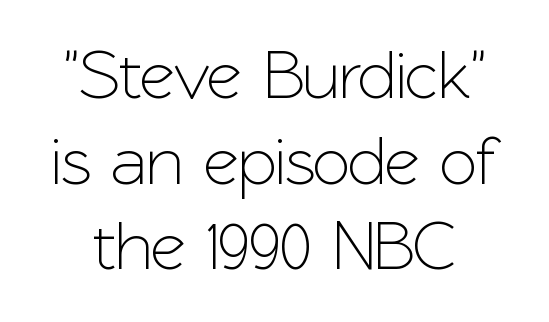
The image shows 69 px sans-serif type, upright; set line spacing 1.24x, normal letter spacing, not underlined; low stroke contrast and a medium x-height.
